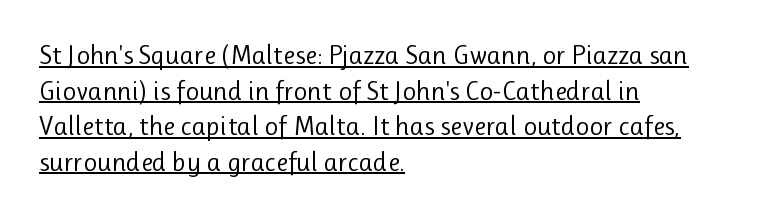
Q: Is the text bold? A: No.
Q: Is the text italic (slanted)? A: No, it is upright.
Q: Is the text underlined? A: Yes.
Q: How is the paragraph aligned? A: Left-aligned.
Q: Is the spacing between letters normal or unusually wide? A: Normal.
Q: Is the spacing between lines tight, normal or loose? A: Normal.
